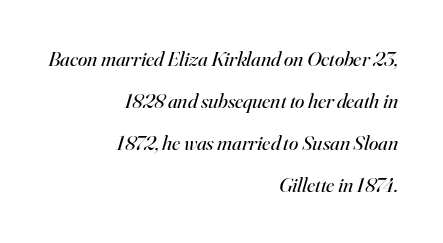
Q: Is the text bold? A: No.
Q: Is the text italic (slanted)? A: Yes, it leans right by about 16 degrees.
Q: Is the text underlined? A: No.
Q: How is the paragraph aligned? A: Right-aligned.
Q: Is the spacing between letters normal or unusually wide? A: Normal.
Q: Is the spacing between lines tight, normal or loose? A: Loose.
